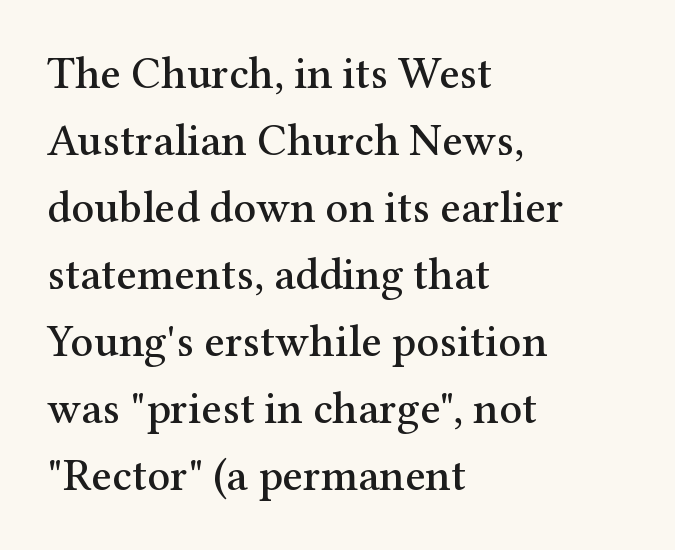
The image shows 45 px serif type, upright; set left-aligned, normal line spacing (1.49x), normal letter spacing, not underlined; medium stroke contrast and a medium x-height.
